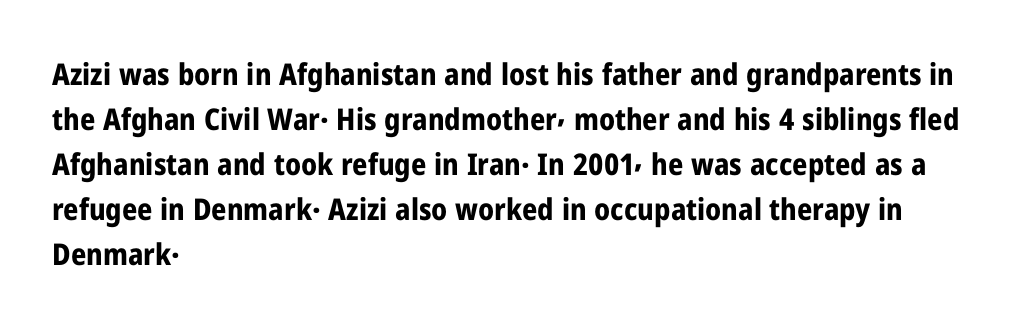
The image shows 30 px bold, condensed sans-serif type, upright; set left-aligned, normal line spacing (1.5x), normal letter spacing, not underlined; low stroke contrast and a medium x-height.
